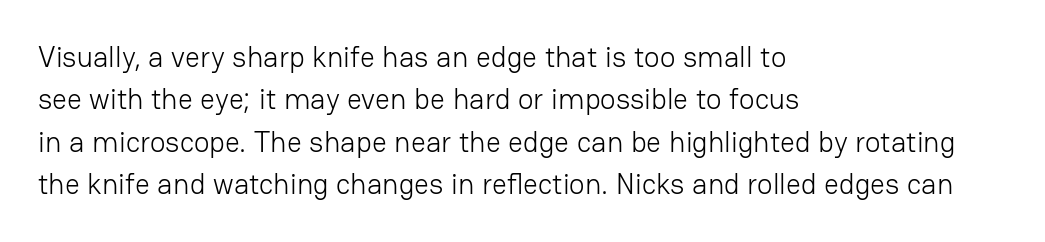
The image shows 29 px light sans-serif type, upright; set left-aligned, normal line spacing (1.46x), normal letter spacing, not underlined; low stroke contrast and a medium x-height.
